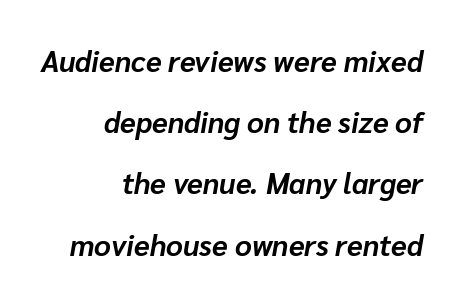
Q: Is the text bold? A: Yes.
Q: Is the text italic (slanted)? A: Yes, it leans right by about 10 degrees.
Q: Is the text underlined? A: No.
Q: How is the paragraph aligned? A: Right-aligned.
Q: Is the spacing between letters normal or unusually wide? A: Normal.
Q: Is the spacing between lines tight, normal or loose? A: Loose.
Q: Width (condensed, normal, or wide)? A: Normal.
Q: Stroke contrast? A: Low.
Q: x-height? A: Medium.
Q: Monospaced? A: No.
